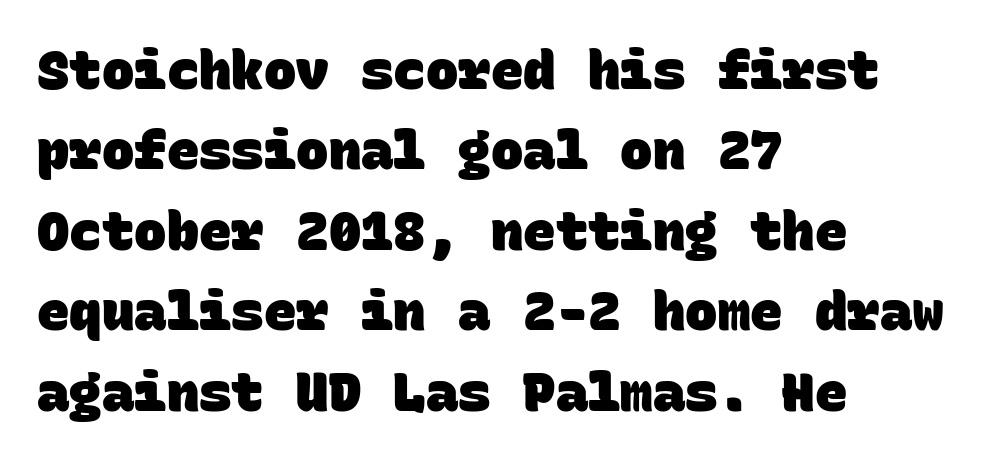
{"serif": "no", "bold": "yes", "weight": "heavy", "width": "normal", "stroke_contrast": "low", "x_height": "large", "monospaced": "yes", "underline": "no", "align": "left", "line_spacing": "normal", "line_spacing_ratio": 1.49, "letter_spacing": "normal", "letter_spacing_em": 0.0, "glyph_px": 54}
